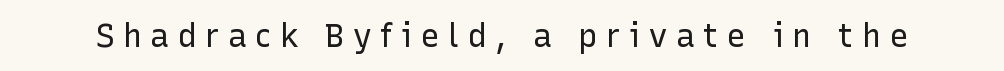
{"serif": "no", "italic": "no", "bold": "no", "weight": "regular", "width": "normal", "stroke_contrast": "low", "x_height": "medium", "monospaced": "no", "underline": "no", "letter_spacing": "wide", "letter_spacing_em": 0.26, "glyph_px": 32}
